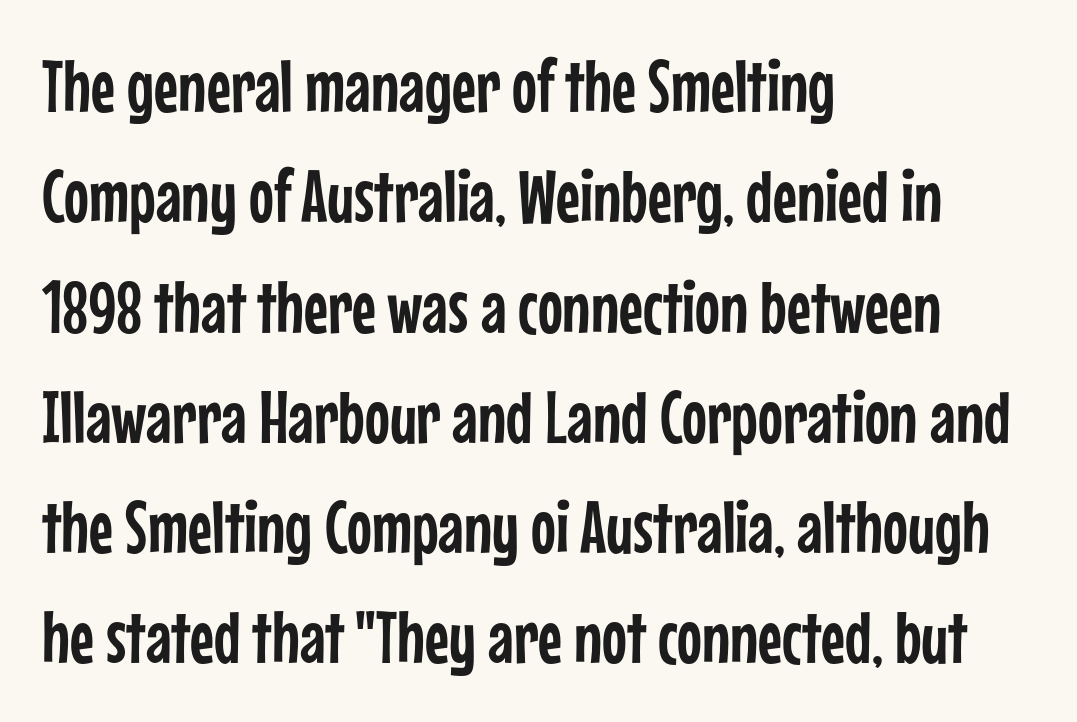
Q: Is the text italic (slanted)? A: No, it is upright.
Q: Is the typeface a serif or a sans-serif typeface? A: Sans-serif.
Q: Is the text underlined? A: No.
Q: How is the paragraph aligned? A: Left-aligned.
Q: Is the spacing between letters normal or unusually wide? A: Normal.
Q: Is the spacing between lines tight, normal or loose? A: Normal.
Q: Width (condensed, normal, or wide)? A: Condensed.
Q: Stroke contrast? A: Low.
Q: x-height? A: Medium.
Q: Monospaced? A: No.
